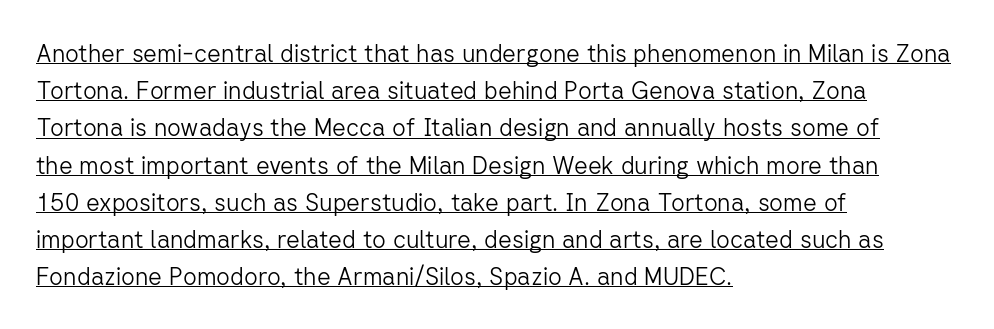
Q: Is the text bold? A: No.
Q: Is the text italic (slanted)? A: No, it is upright.
Q: Is the text underlined? A: Yes.
Q: How is the paragraph aligned? A: Left-aligned.
Q: Is the spacing between letters normal or unusually wide? A: Normal.
Q: Is the spacing between lines tight, normal or loose? A: Normal.
